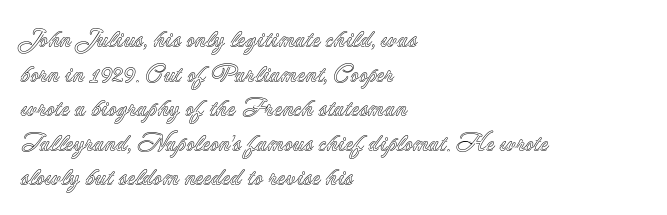
The compositor pushed each line to the left boundary. Compared with typical paragraphs, the rows here are spaced about the same. Here the glyphs are tracked normally, forming tight word shapes. Check the space under the baseline: it is left empty.
